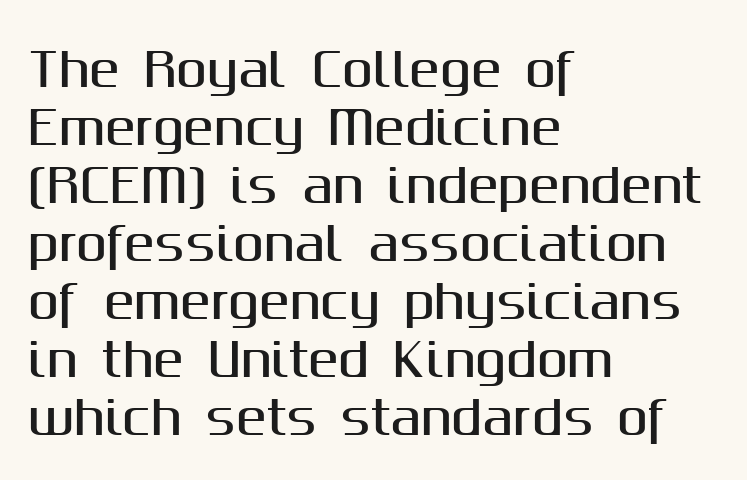
{"serif": "no", "italic": "no", "width": "normal", "stroke_contrast": "medium", "x_height": "medium", "monospaced": "no", "underline": "no", "align": "left", "line_spacing": "normal", "line_spacing_ratio": 1.26, "letter_spacing": "normal", "letter_spacing_em": 0.0, "glyph_px": 46}
